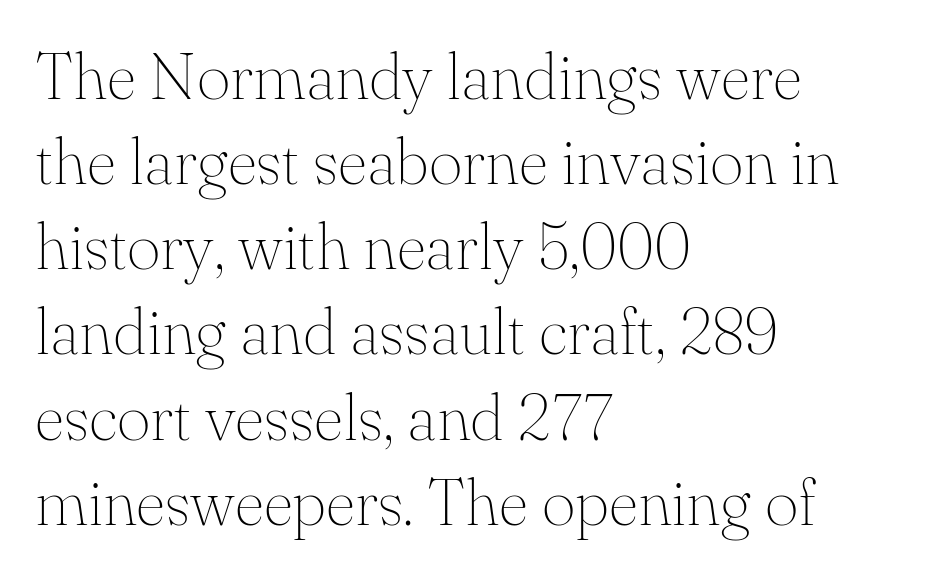
{"serif": "yes", "italic": "no", "bold": "no", "weight": "thin", "width": "normal", "stroke_contrast": "medium", "x_height": "small", "monospaced": "no", "underline": "no", "align": "left", "line_spacing": "normal", "line_spacing_ratio": 1.31, "letter_spacing": "normal", "letter_spacing_em": 0.0, "glyph_px": 65}
